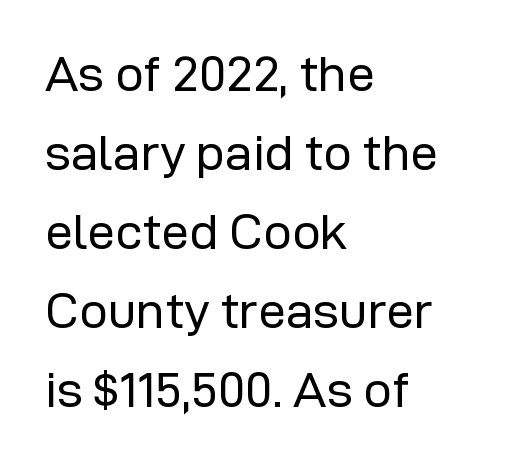
Q: Is the text bold? A: No.
Q: Is the text italic (slanted)? A: No, it is upright.
Q: Is the typeface a serif or a sans-serif typeface? A: Sans-serif.
Q: Is the text underlined? A: No.
Q: How is the paragraph aligned? A: Left-aligned.
Q: Is the spacing between letters normal or unusually wide? A: Normal.
Q: Is the spacing between lines tight, normal or loose? A: Normal.
Q: Width (condensed, normal, or wide)? A: Normal.
Q: Stroke contrast? A: Low.
Q: x-height? A: Medium.
Q: Monospaced? A: No.
